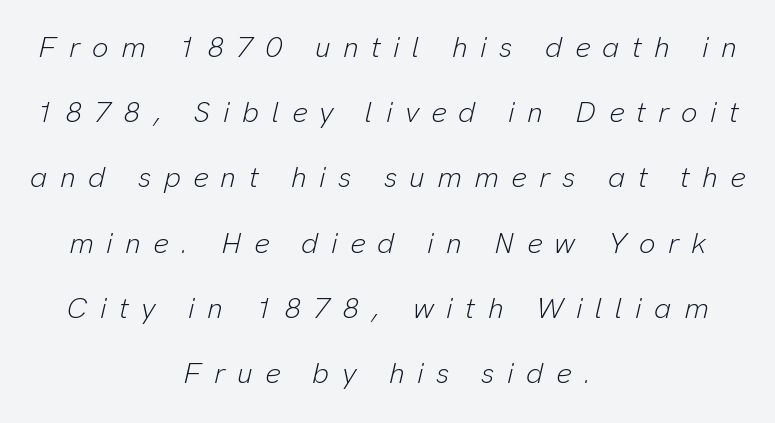
{"italic": "yes", "lean": "right", "slant_degrees": 13, "bold": "no", "weight": "light", "width": "normal", "stroke_contrast": "low", "x_height": "medium", "monospaced": "no", "underline": "no", "align": "center", "line_spacing": "loose", "line_spacing_ratio": 2.25, "letter_spacing": "wide", "letter_spacing_em": 0.43, "glyph_px": 29}
